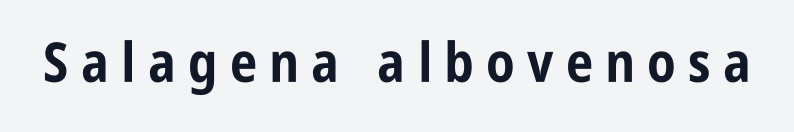
I'd call this a sans setting — the letters go barefoot. The characters look thick and weighty, a clear bold. Every stem runs plumb, perpendicular to the baseline. The type is letterspaced generously, with wide tracking. The space beneath each line is pristine and unruled.
